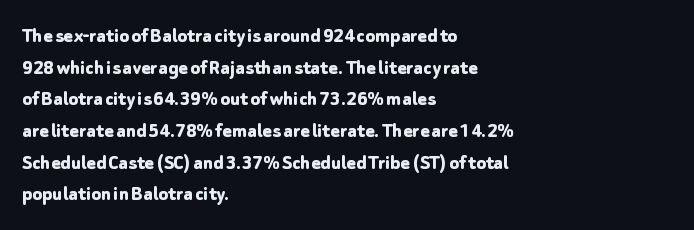
Q: Is the text bold? A: Yes.
Q: Is the text italic (slanted)? A: No, it is upright.
Q: Is the text underlined? A: No.
Q: How is the paragraph aligned? A: Left-aligned.
Q: Is the spacing between letters normal or unusually wide? A: Normal.
Q: Is the spacing between lines tight, normal or loose? A: Normal.
